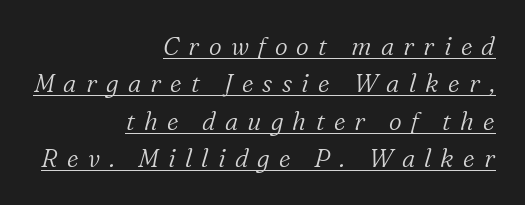
The image shows 25 px text type, italic (leaning right); set right-aligned, normal line spacing (1.5x), unusually wide letter spacing (+0.37 em), underlined.
